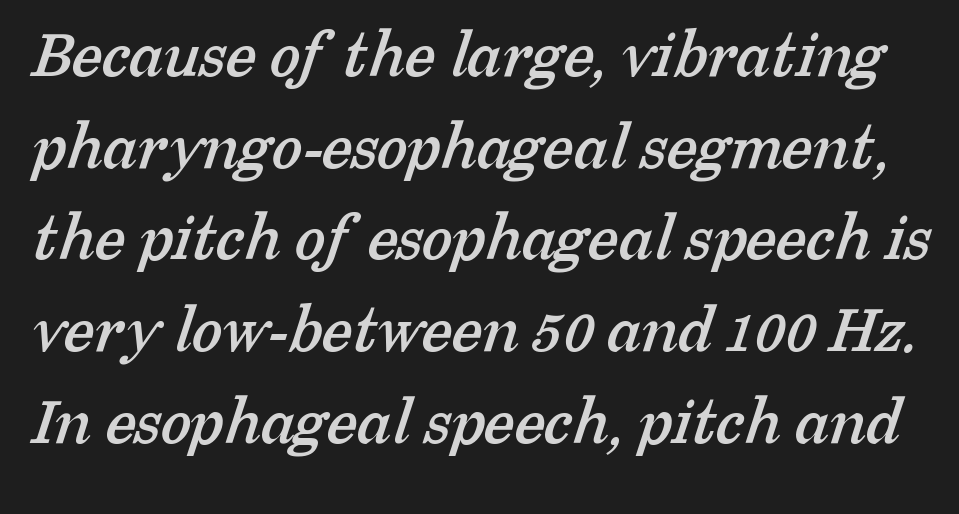
{"serif": "yes", "width": "normal", "stroke_contrast": "low", "x_height": "medium", "monospaced": "no", "underline": "no", "line_spacing": "normal", "line_spacing_ratio": 1.31, "letter_spacing": "normal", "letter_spacing_em": 0.0, "glyph_px": 70}
